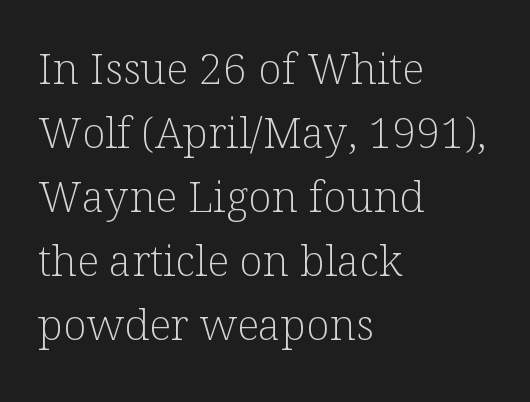
Q: Is the text bold? A: No.
Q: Is the text italic (slanted)? A: No, it is upright.
Q: Is the typeface a serif or a sans-serif typeface? A: Serif.
Q: Is the text underlined? A: No.
Q: How is the paragraph aligned? A: Left-aligned.
Q: Is the spacing between letters normal or unusually wide? A: Normal.
Q: Is the spacing between lines tight, normal or loose? A: Normal.
Q: Width (condensed, normal, or wide)? A: Normal.
Q: Stroke contrast? A: Low.
Q: x-height? A: Medium.
Q: Monospaced? A: No.
